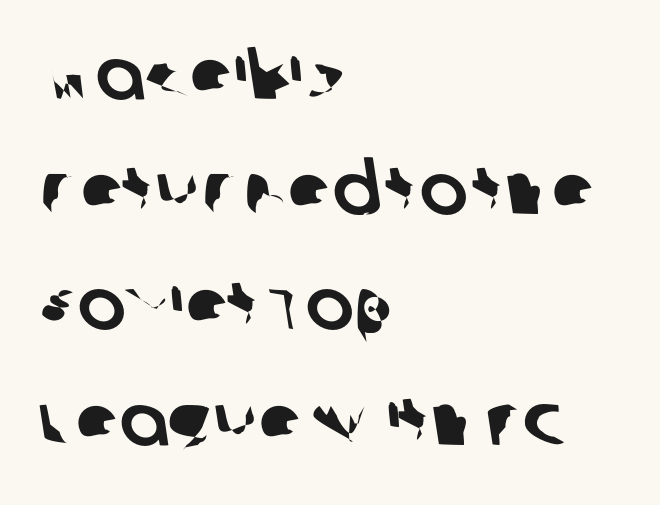
The image shows 72 px sans-serif type; set left-aligned, normal line spacing (1.6x), normal letter spacing, not underlined; low stroke contrast and a large x-height.
